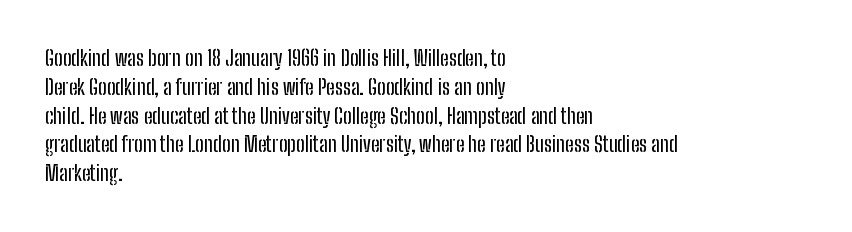
Q: Is the text italic (slanted)? A: No, it is upright.
Q: Is the text underlined? A: No.
Q: How is the paragraph aligned? A: Left-aligned.
Q: Is the spacing between letters normal or unusually wide? A: Normal.
Q: Is the spacing between lines tight, normal or loose? A: Normal.
